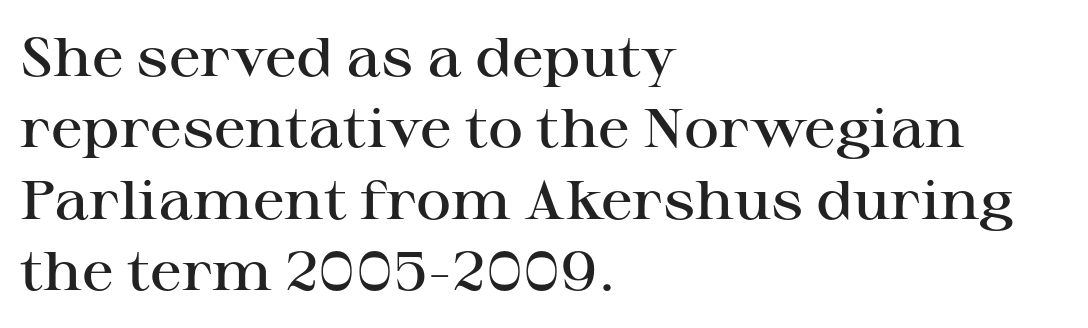
Q: Is the text bold? A: Semi-bold.
Q: Is the text italic (slanted)? A: No, it is upright.
Q: Is the typeface a serif or a sans-serif typeface? A: Serif.
Q: Is the text underlined? A: No.
Q: How is the paragraph aligned? A: Left-aligned.
Q: Is the spacing between letters normal or unusually wide? A: Normal.
Q: Is the spacing between lines tight, normal or loose? A: Normal.
Q: Width (condensed, normal, or wide)? A: Wide.
Q: Stroke contrast? A: High.
Q: x-height? A: Medium.
Q: Monospaced? A: No.
